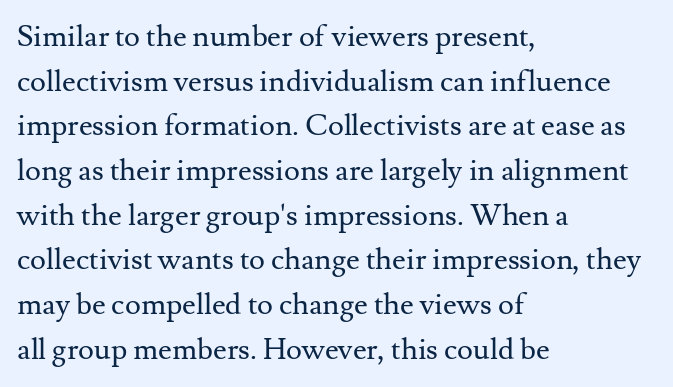
{"serif": "yes", "italic": "no", "bold": "no", "weight": "regular", "width": "normal", "stroke_contrast": "medium", "x_height": "small", "monospaced": "no", "underline": "no", "align": "left", "line_spacing": "normal", "line_spacing_ratio": 1.49, "letter_spacing": "normal", "letter_spacing_em": 0.0, "glyph_px": 30}
